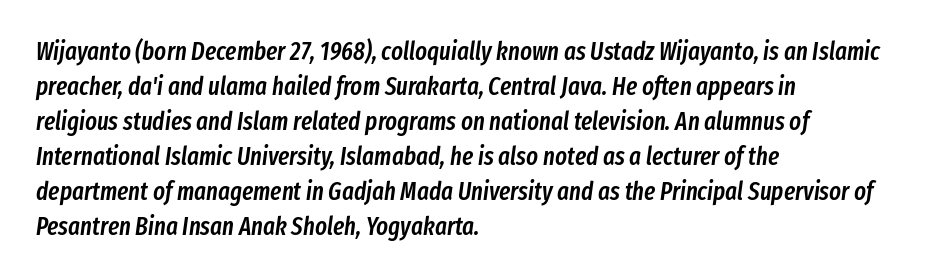
These lines keep a tight, regular rhythm from letter to letter. Is the type slanted? Yes — the strokes lean at a clear angle. Each row of text sits above clean, open space. Typographic density is moderately raised because the face is semibold. The leading is moderate, giving the passage an even texture. Alignment: flush left.
